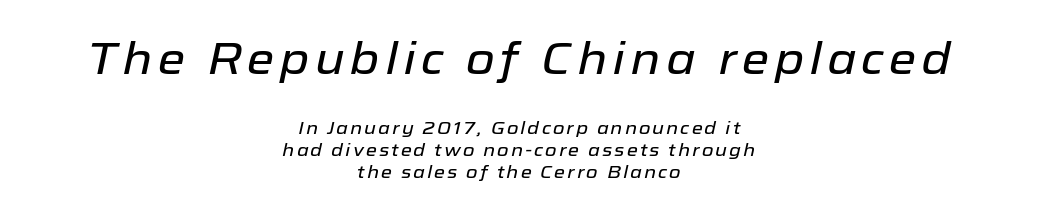
Q: Is the text italic (slanted)? A: Yes, it leans right by about 12 degrees.
Q: Is the text underlined? A: No.
Q: How is the paragraph aligned? A: Centered.
Q: Which block of text is set in a larger size, the first (top) or the second (bottom)? A: The first (top) one.
Q: Width (condensed, normal, or wide)? A: Normal.
Q: Stroke contrast? A: Low.
Q: x-height? A: Medium.
Q: Monospaced? A: No.
